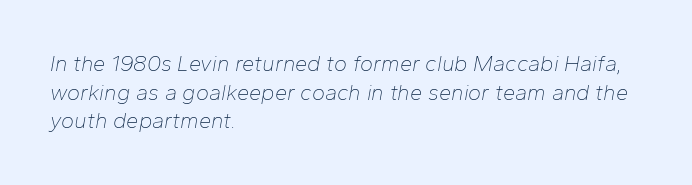
Q: Is the text bold? A: No.
Q: Is the text italic (slanted)? A: Yes, it leans right by about 10 degrees.
Q: Is the text underlined? A: No.
Q: How is the paragraph aligned? A: Left-aligned.
Q: Is the spacing between letters normal or unusually wide? A: Normal.
Q: Is the spacing between lines tight, normal or loose? A: Normal.
